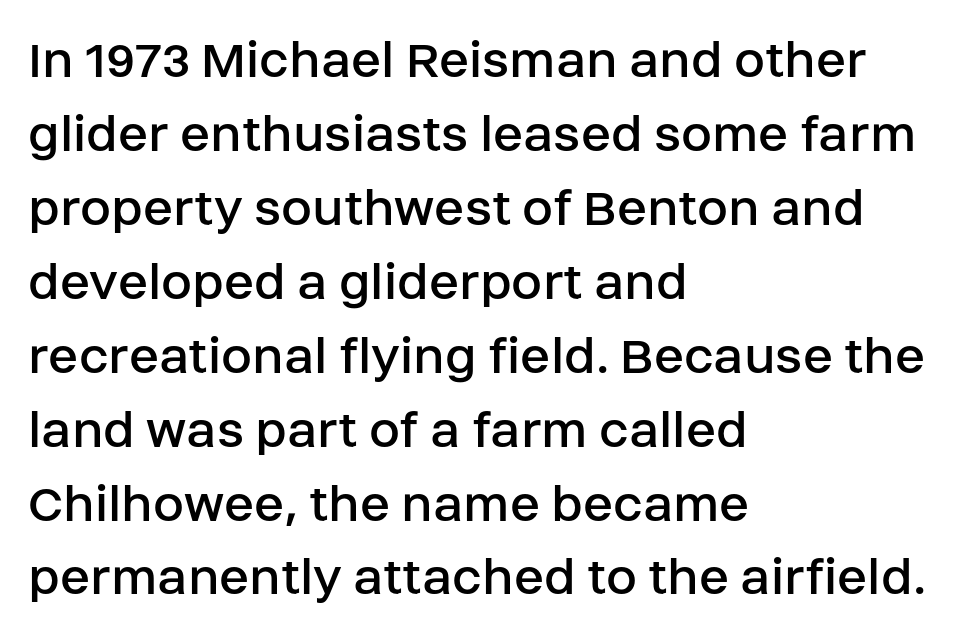
{"serif": "no", "italic": "no", "bold": "no", "weight": "regular", "width": "normal", "stroke_contrast": "low", "x_height": "large", "monospaced": "no", "underline": "no", "align": "left", "line_spacing": "normal", "line_spacing_ratio": 1.32, "letter_spacing": "normal", "letter_spacing_em": 0.0, "glyph_px": 56}
